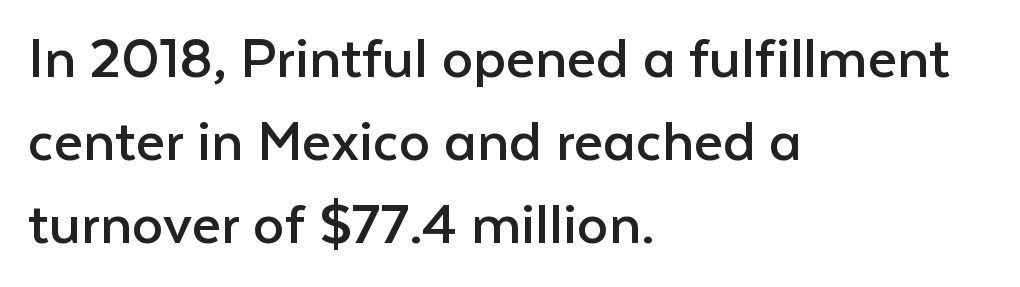
{"serif": "no", "italic": "no", "bold": "no", "weight": "regular", "width": "normal", "stroke_contrast": "low", "x_height": "medium", "monospaced": "no", "underline": "no", "align": "left", "line_spacing": "normal", "line_spacing_ratio": 1.32, "letter_spacing": "normal", "letter_spacing_em": 0.0, "glyph_px": 63}
